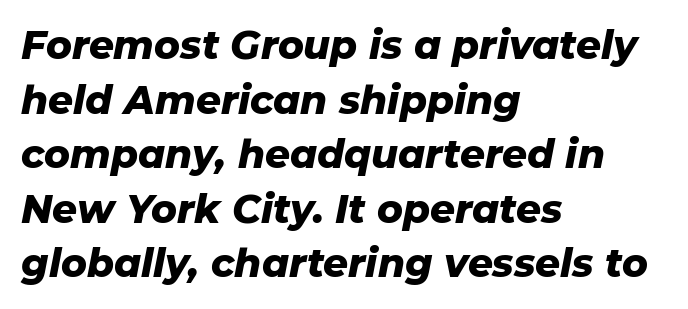
{"italic": "yes", "lean": "right", "slant_degrees": 11, "bold": "yes", "weight": "heavy", "width": "normal", "stroke_contrast": "low", "x_height": "medium", "monospaced": "no", "underline": "no", "align": "left", "line_spacing": "normal", "line_spacing_ratio": 1.4, "letter_spacing": "normal", "letter_spacing_em": 0.0, "glyph_px": 39}
